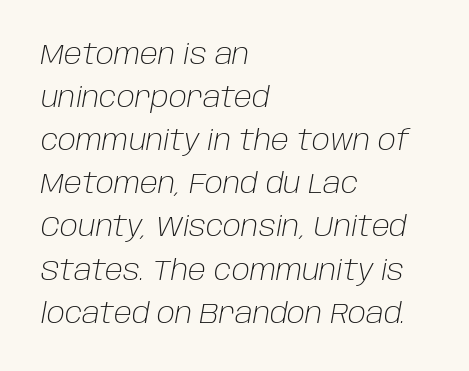
A bare baseline throughout the passage. The compositor pushed each line to the left boundary. Do the characters align in a grid? No, the font is proportional. The typography opts for an oblique posture over an upright one. Is the stroke heavy? The answer is a plain regular-or-lighter. In terms of letterspacing, this is plain default setting.
